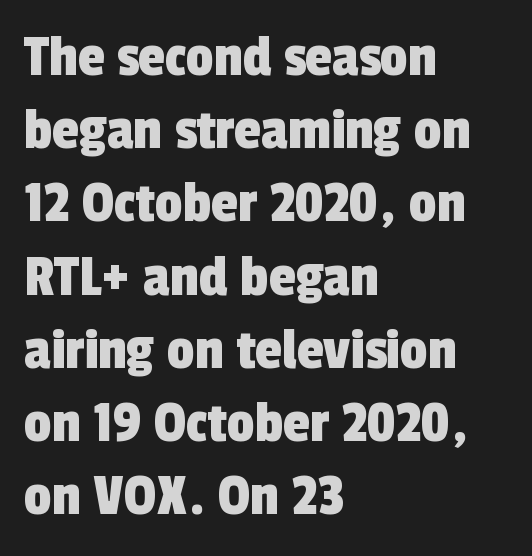
{"serif": "no", "width": "condensed", "x_height": "medium", "monospaced": "no", "underline": "no", "align": "left", "line_spacing_ratio": 1.2, "letter_spacing": "normal", "letter_spacing_em": 0.0, "glyph_px": 61}
